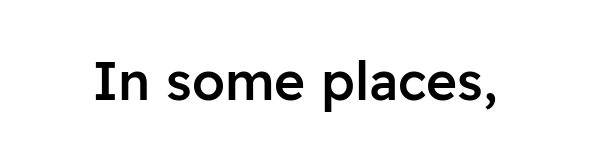
Nope, no serifs anywhere on these letters. Students, note that the glyphs here touch the page at normal intervals. The specimen reads as upright at a glance. Do the characters align in a grid? No, the font is proportional. Underline: absent.
